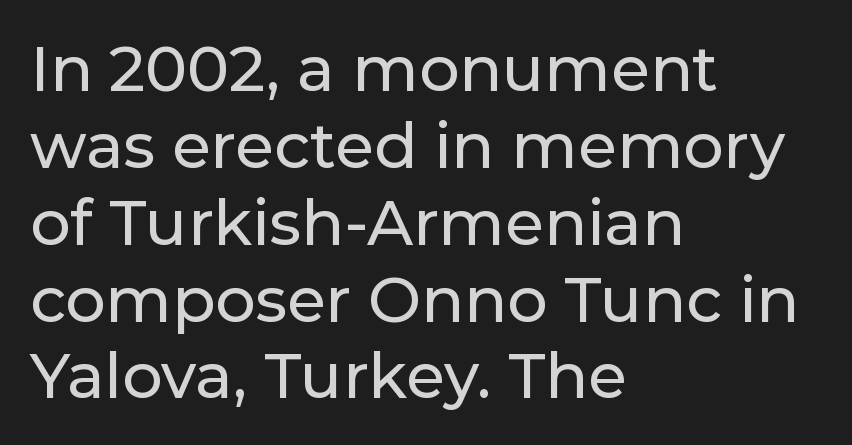
Q: Is the text italic (slanted)? A: No, it is upright.
Q: Is the typeface a serif or a sans-serif typeface? A: Sans-serif.
Q: Is the text underlined? A: No.
Q: How is the paragraph aligned? A: Left-aligned.
Q: Is the spacing between letters normal or unusually wide? A: Normal.
Q: Width (condensed, normal, or wide)? A: Normal.
Q: Stroke contrast? A: Low.
Q: x-height? A: Medium.
Q: Monospaced? A: No.
